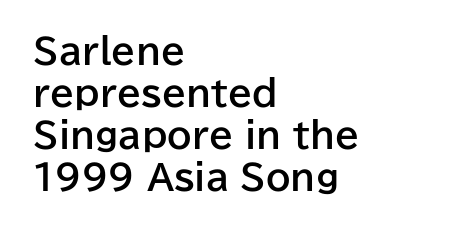
The passage shown has conventional tracking throughout. Do the characters align in a grid? No, the font is proportional. This sample uses an upright cut, with every glyph sitting square on the baseline. Weight: bold. The characters display no serif detailing; their extremities are plain.
